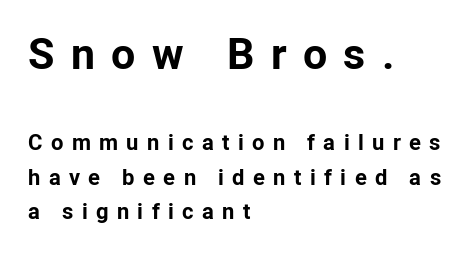
Q: Is the text bold? A: Yes.
Q: Is the text italic (slanted)? A: No, it is upright.
Q: Is the typeface a serif or a sans-serif typeface? A: Sans-serif.
Q: Is the text underlined? A: No.
Q: How is the paragraph aligned? A: Left-aligned.
Q: Is the spacing between letters normal or unusually wide? A: Unusually wide.
Q: Is the spacing between lines tight, normal or loose? A: Normal.
Q: Which block of text is set in a larger size, the first (top) or the second (bottom)? A: The first (top) one.
Q: Width (condensed, normal, or wide)? A: Normal.
Q: Stroke contrast? A: Low.
Q: x-height? A: Medium.
Q: Monospaced? A: No.
